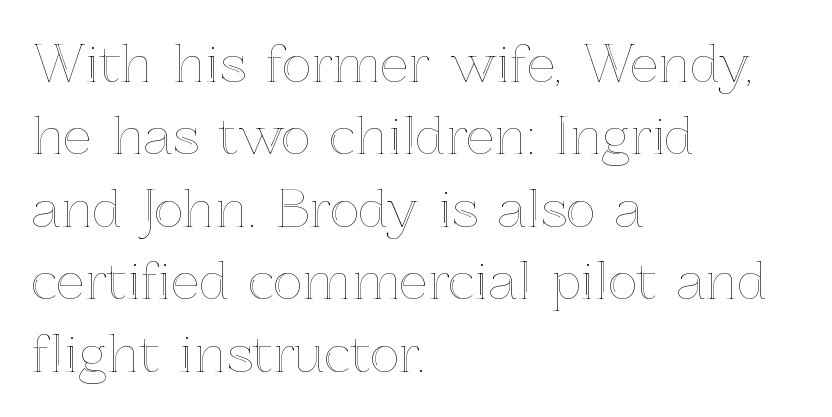
Honestly, the letter spacing is just normal — you wouldn't notice it. In terms of posture, this sample is upright. If you measured baseline to baseline, you'd find a middling distance. Underline: absent.
